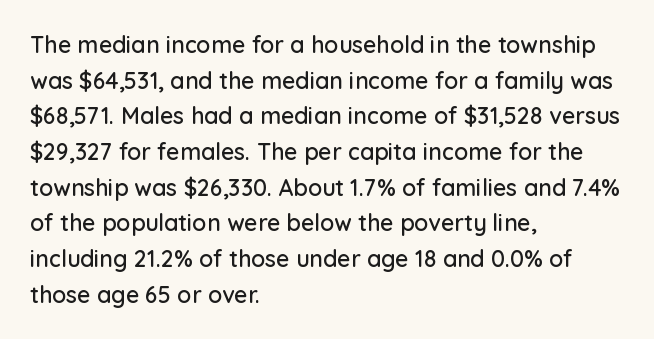
Every row of glyphs begins at an identical x-position on the left. The passage shown has conventional tracking throughout. A typesetter would mark this as roman, not italic. Letters rest on an invisible, unmarked baseline. In terms of leading, this rendering sits right in the middle.
